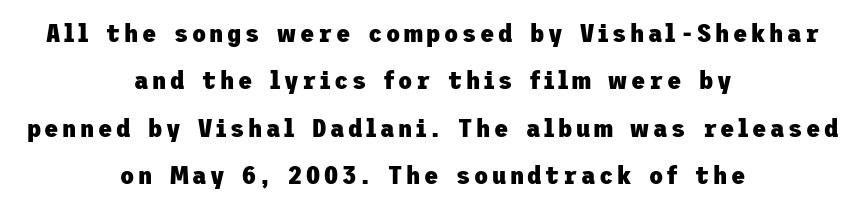
The image shows 26 px bold type, upright; set centered, line spacing 1.82x, not underlined.
